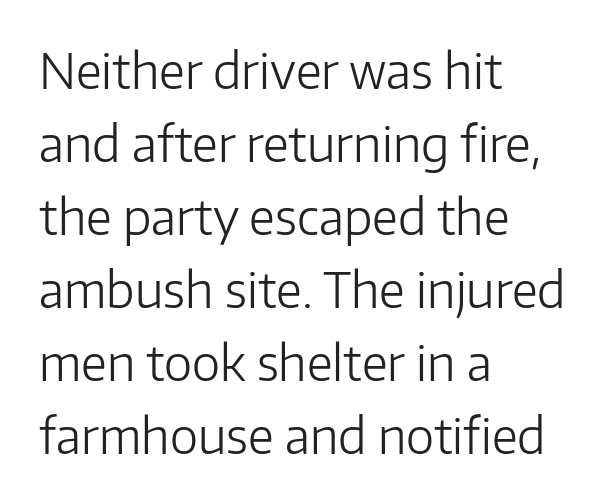
Q: Is the text bold? A: No.
Q: Is the text italic (slanted)? A: No, it is upright.
Q: Is the typeface a serif or a sans-serif typeface? A: Sans-serif.
Q: Is the text underlined? A: No.
Q: How is the paragraph aligned? A: Left-aligned.
Q: Is the spacing between letters normal or unusually wide? A: Normal.
Q: Is the spacing between lines tight, normal or loose? A: Normal.
Q: Width (condensed, normal, or wide)? A: Normal.
Q: Stroke contrast? A: Low.
Q: x-height? A: Medium.
Q: Monospaced? A: No.
